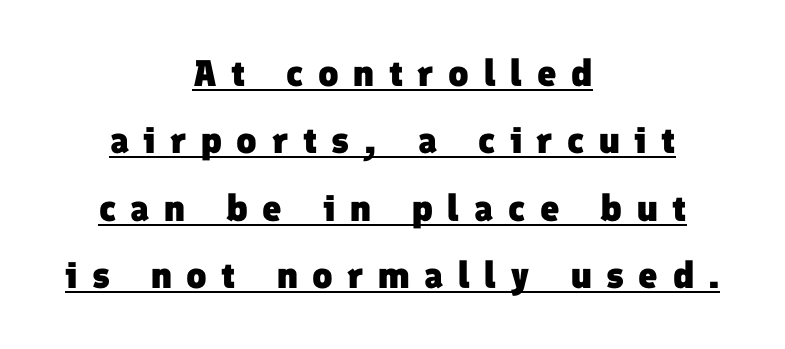
{"serif": "no", "bold": "yes", "weight": "heavy", "width": "normal", "stroke_contrast": "low", "x_height": "medium", "monospaced": "no", "underline": "yes", "align": "center", "line_spacing_ratio": 1.82, "letter_spacing": "wide", "letter_spacing_em": 0.39, "glyph_px": 37}
